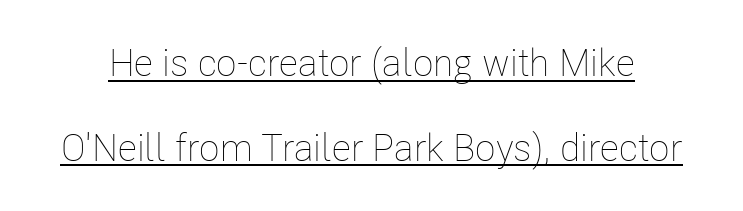
{"italic": "no", "bold": "no", "weight": "thin", "width": "condensed", "stroke_contrast": "low", "x_height": "medium", "monospaced": "no", "underline": "yes", "line_spacing": "loose", "line_spacing_ratio": 2.23, "letter_spacing": "normal", "letter_spacing_em": 0.0, "glyph_px": 38}
